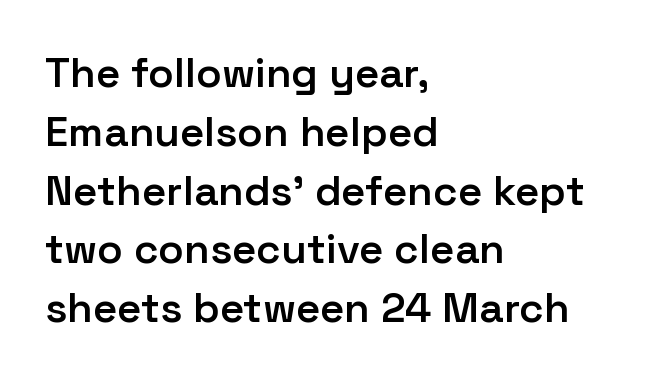
{"serif": "no", "italic": "no", "bold": "semi", "weight": "semibold", "width": "normal", "stroke_contrast": "low", "x_height": "medium", "monospaced": "no", "underline": "no", "align": "left", "line_spacing": "normal", "line_spacing_ratio": 1.4, "letter_spacing": "normal", "letter_spacing_em": 0.0, "glyph_px": 42}
